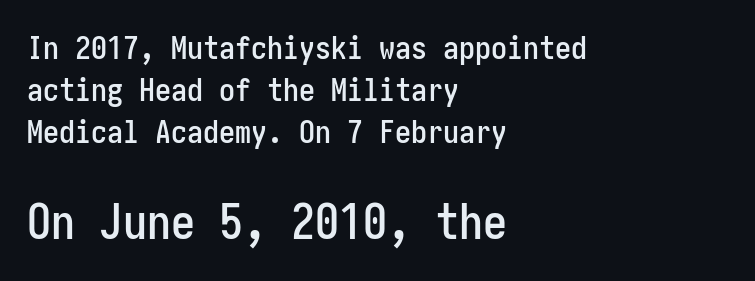
{"serif": "no", "italic": "no", "width": "condensed", "stroke_contrast": "low", "x_height": "medium", "underline": "no", "align": "left", "line_spacing": "normal", "line_spacing_ratio": 1.32, "letter_spacing": "normal", "letter_spacing_em": 0.0, "larger_block": "second", "size_ratio": 1.5, "glyph_px": 48}
